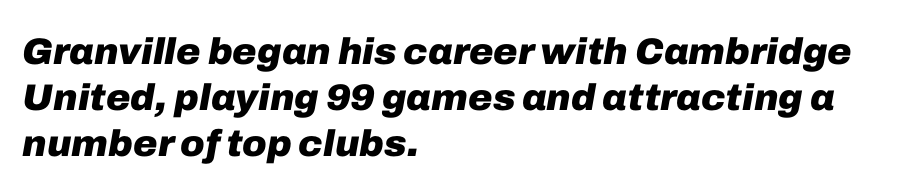
Q: Is the text bold? A: Yes.
Q: Is the text italic (slanted)? A: Yes, it leans right by about 10 degrees.
Q: Is the text underlined? A: No.
Q: How is the paragraph aligned? A: Left-aligned.
Q: Is the spacing between letters normal or unusually wide? A: Normal.
Q: Width (condensed, normal, or wide)? A: Normal.
Q: Stroke contrast? A: Low.
Q: x-height? A: Medium.
Q: Monospaced? A: No.
